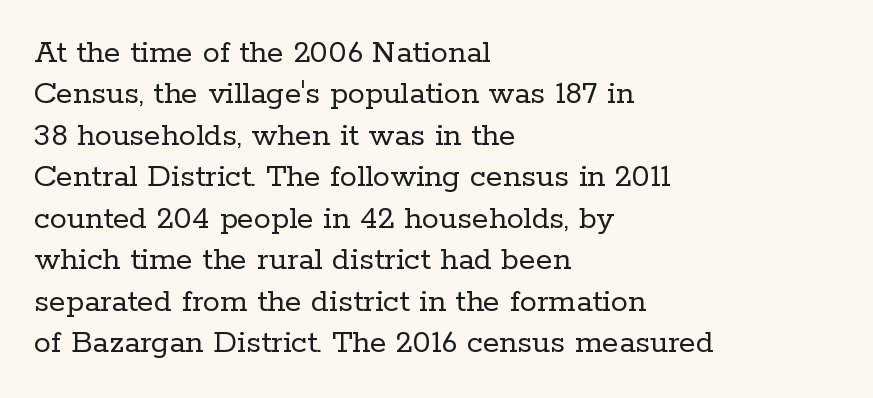
The image shows 34 px regular-weight serif type, upright; set left-aligned, line spacing 1.22x, normal letter spacing, not underlined; low stroke contrast and a medium x-height.
